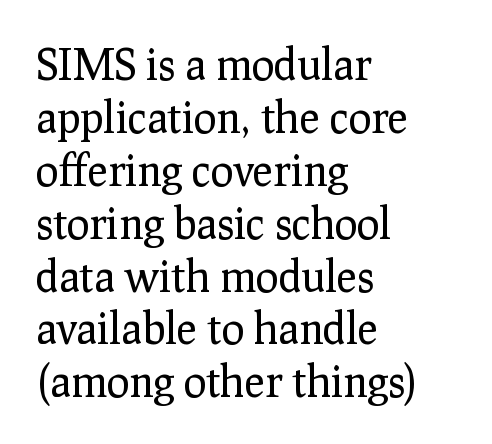
The image shows 43 px regular-weight serif type, upright; set left-aligned, line spacing 1.23x, normal letter spacing, not underlined; low stroke contrast and a medium x-height.
